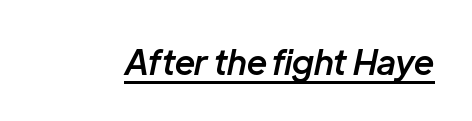
Q: Is the text bold? A: Semi-bold.
Q: Is the text italic (slanted)? A: Yes, it leans right by about 12 degrees.
Q: Is the text underlined? A: Yes.
Q: Is the spacing between letters normal or unusually wide? A: Normal.
Q: Width (condensed, normal, or wide)? A: Normal.
Q: Stroke contrast? A: Low.
Q: x-height? A: Medium.
Q: Monospaced? A: No.
